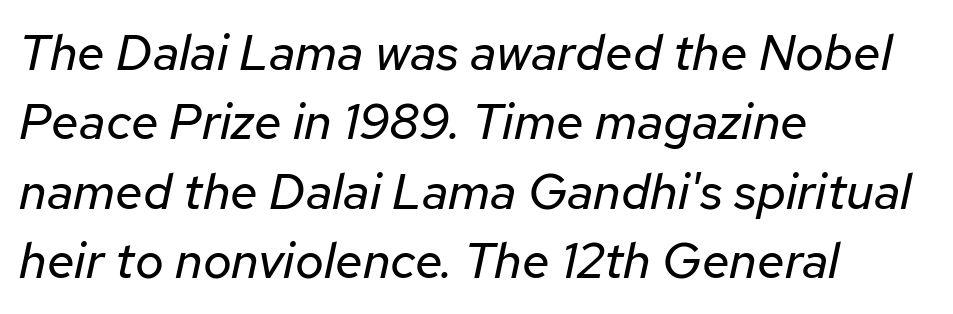
Q: Is the text bold? A: No.
Q: Is the text italic (slanted)? A: Yes, it leans right by about 12 degrees.
Q: Is the text underlined? A: No.
Q: How is the paragraph aligned? A: Left-aligned.
Q: Is the spacing between letters normal or unusually wide? A: Normal.
Q: Is the spacing between lines tight, normal or loose? A: Normal.
Q: Width (condensed, normal, or wide)? A: Normal.
Q: Stroke contrast? A: Low.
Q: x-height? A: Medium.
Q: Monospaced? A: No.
